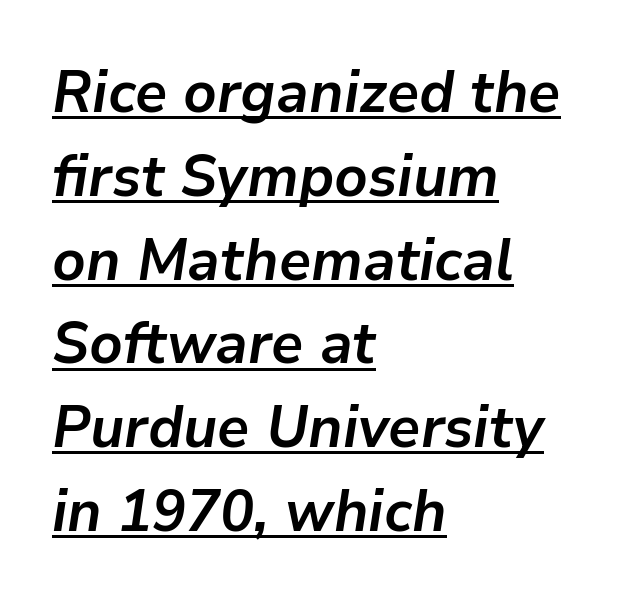
Q: Is the text bold? A: Yes.
Q: Is the text italic (slanted)? A: Yes, it leans right by about 9 degrees.
Q: Is the text underlined? A: Yes.
Q: How is the paragraph aligned? A: Left-aligned.
Q: Is the spacing between letters normal or unusually wide? A: Normal.
Q: Is the spacing between lines tight, normal or loose? A: Normal.
Q: Width (condensed, normal, or wide)? A: Normal.
Q: Stroke contrast? A: Low.
Q: x-height? A: Medium.
Q: Monospaced? A: No.
